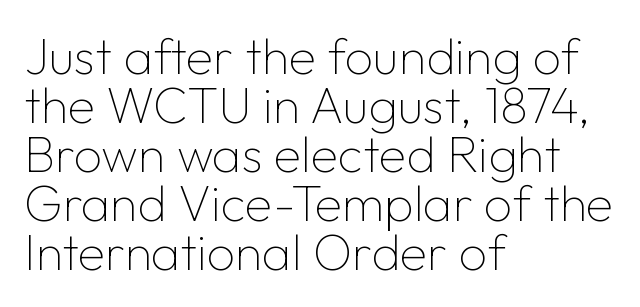
Q: Is the text bold? A: No.
Q: Is the text italic (slanted)? A: No, it is upright.
Q: Is the typeface a serif or a sans-serif typeface? A: Sans-serif.
Q: Is the text underlined? A: No.
Q: How is the paragraph aligned? A: Left-aligned.
Q: Is the spacing between letters normal or unusually wide? A: Normal.
Q: Is the spacing between lines tight, normal or loose? A: Tight.
Q: Width (condensed, normal, or wide)? A: Normal.
Q: Stroke contrast? A: Low.
Q: x-height? A: Medium.
Q: Monospaced? A: No.
